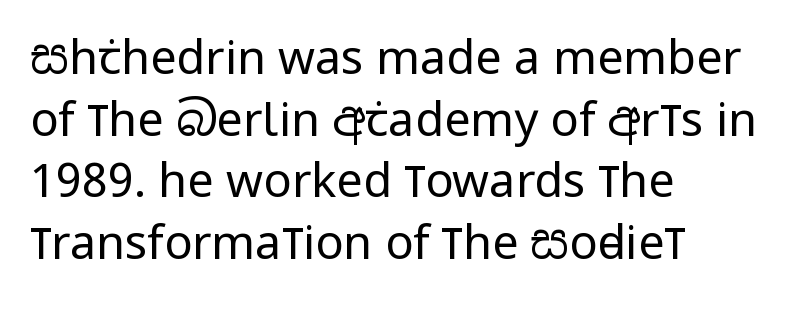
The image shows 47 px regular-weight, condensed sans-serif type, upright; set left-aligned, normal line spacing (1.31x), normal letter spacing, not underlined; low stroke contrast and a large x-height.
